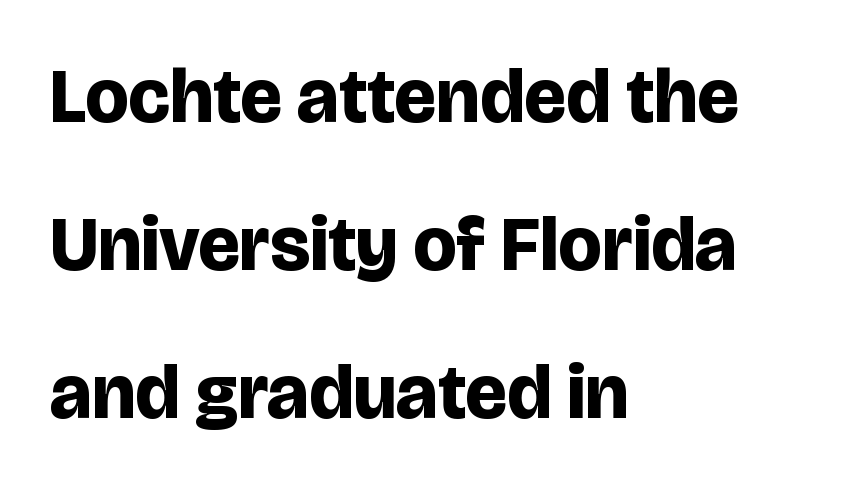
{"serif": "no", "italic": "no", "bold": "yes", "weight": "bold", "width": "normal", "stroke_contrast": "low", "x_height": "large", "monospaced": "no", "underline": "no", "align": "left", "line_spacing": "loose", "line_spacing_ratio": 1.92, "letter_spacing": "normal", "letter_spacing_em": 0.0, "glyph_px": 77}
